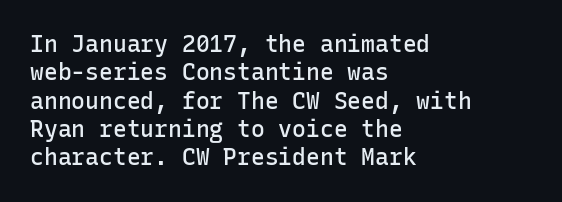
Is the letter spacing exaggerated? No — it looks like the ordinary default. Do the letters lean? They stand straight. Is the type bold? Partly — it's a semibold, heavier than regular but not fully bold. Lines of text with bare space underneath. The text block is weighted toward the left margin, trailing off unevenly rightward.
